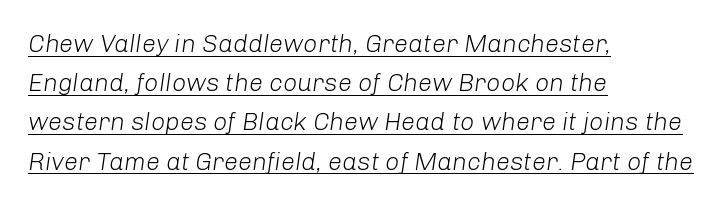
A rule runs beneath these lines of type. Does the leading feel generous? No, just average. Every row of glyphs begins at an identical x-position on the left. The font is comparable to plain body text, perhaps lighter.
